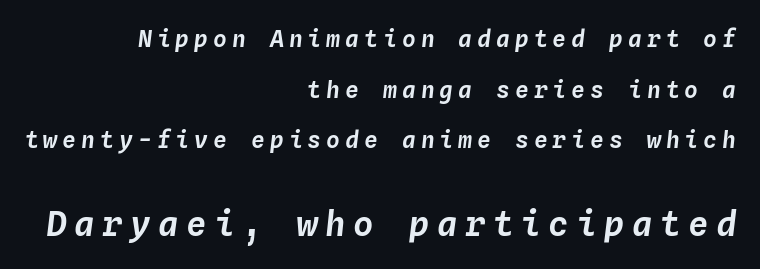
The image shows 34 px text type, italic (leaning right), monospaced; set right-aligned, loose line spacing (2.2x), unusually wide letter spacing (+0.22 em), not underlined; the second (bottom) block is 1.48x larger; low stroke contrast and a medium x-height.
